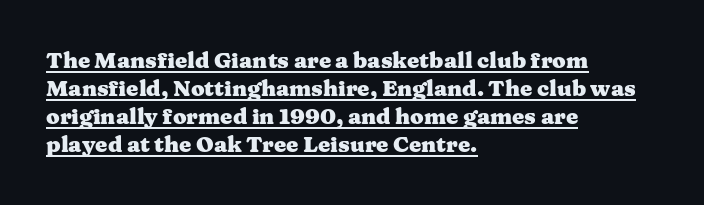
The image shows 22 px bold type, upright; set left-aligned, normal line spacing (1.28x), normal letter spacing, underlined.
